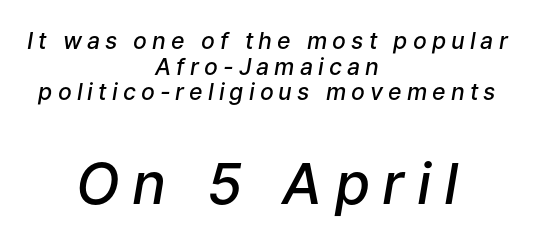
{"italic": "yes", "lean": "right", "slant_degrees": 9, "bold": "semi", "weight": "semibold", "width": "normal", "stroke_contrast": "low", "x_height": "medium", "monospaced": "no", "underline": "no", "align": "center", "line_spacing": "tight", "line_spacing_ratio": 1.11, "letter_spacing": "wide", "letter_spacing_em": 0.22, "larger_block": "second", "size_ratio": 2.48, "glyph_px": 57}
